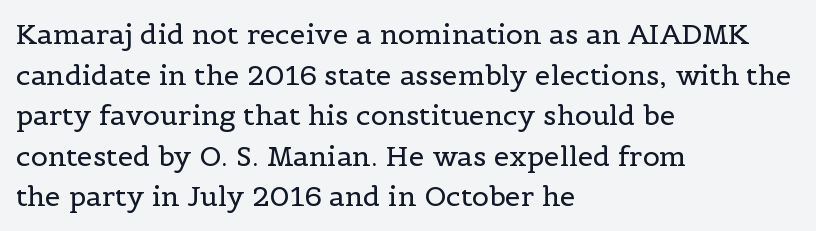
The image shows 28 px regular-weight serif type, upright; set left-aligned, normal line spacing (1.45x), normal letter spacing, not underlined; a medium x-height.
